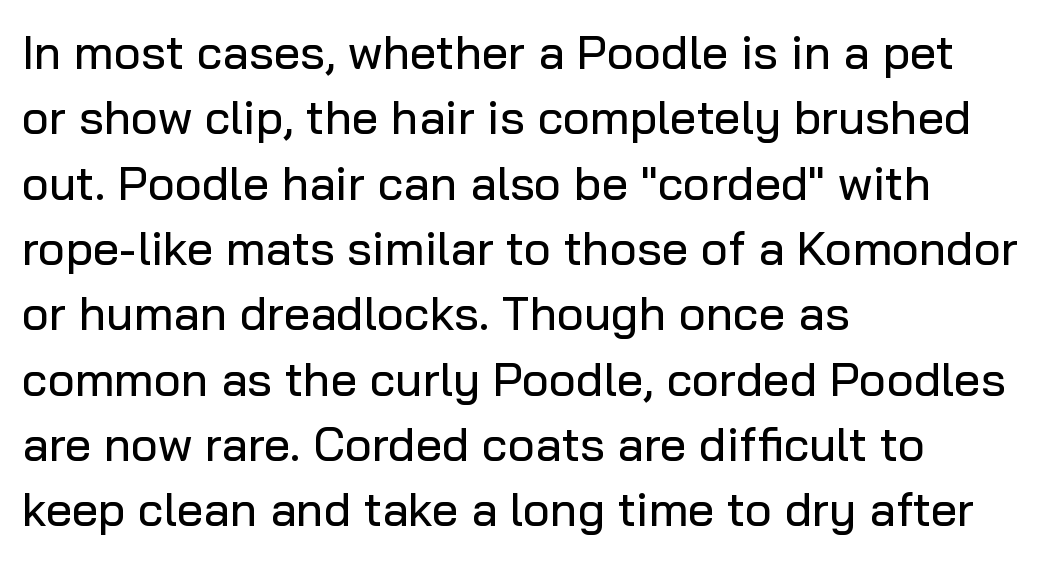
The image shows 47 px sans-serif type, upright; set left-aligned, normal line spacing (1.39x), normal letter spacing, not underlined; low stroke contrast and a medium x-height.
